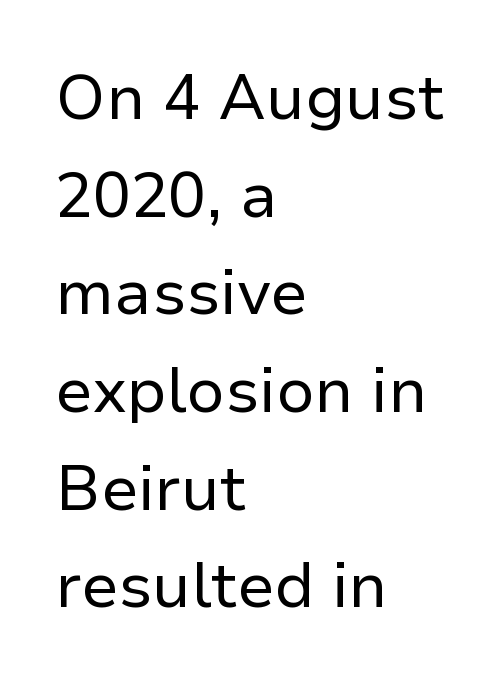
The image shows 63 px regular-weight sans-serif type, upright; set left-aligned, normal line spacing (1.55x), normal letter spacing, not underlined; low stroke contrast and a medium x-height.
